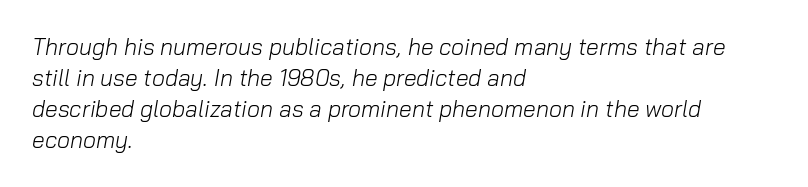
{"italic": "yes", "lean": "right", "slant_degrees": 10, "bold": "no", "underline": "no", "align": "left", "line_spacing": "normal", "line_spacing_ratio": 1.35, "letter_spacing": "normal", "letter_spacing_em": 0.0, "glyph_px": 23}
